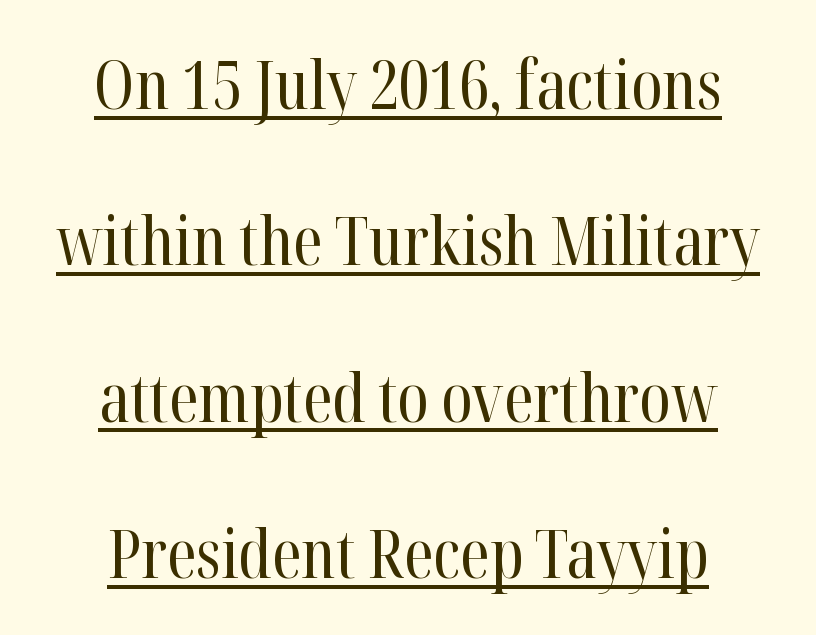
Q: Is the text bold? A: No.
Q: Is the text italic (slanted)? A: No, it is upright.
Q: Is the typeface a serif or a sans-serif typeface? A: Serif.
Q: Is the text underlined? A: Yes.
Q: How is the paragraph aligned? A: Centered.
Q: Is the spacing between letters normal or unusually wide? A: Normal.
Q: Is the spacing between lines tight, normal or loose? A: Loose.
Q: Width (condensed, normal, or wide)? A: Condensed.
Q: Stroke contrast? A: High.
Q: x-height? A: Medium.
Q: Monospaced? A: No.
